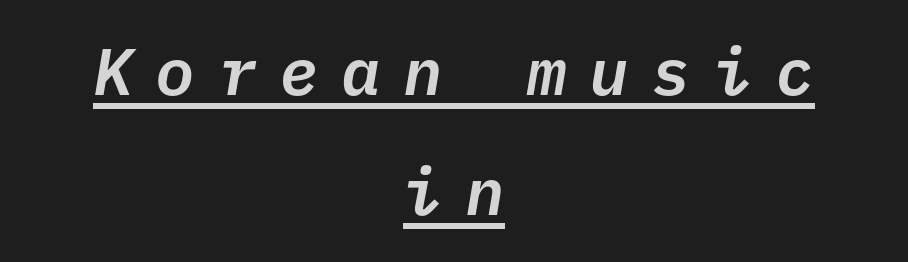
The letters march in equal steps, a hallmark of fixed-pitch type. Is the letter spacing exaggerated? Yes — the characters are pushed far apart. The face used here appears with an underline applied. Which margin do the lines hug? Neither — every line sits in the middle.
